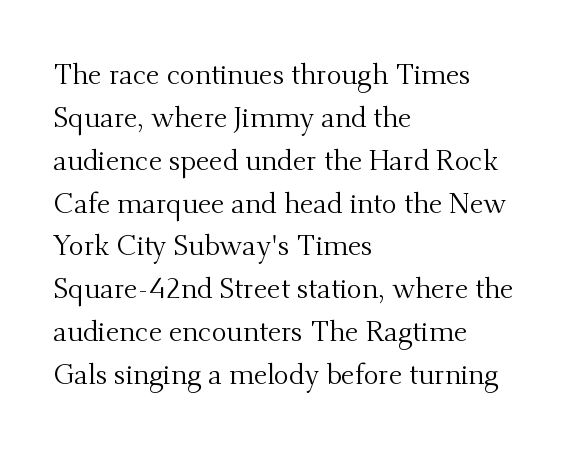
The image shows 28 px regular-weight serif type, upright; set left-aligned, normal line spacing (1.53x), normal letter spacing, not underlined; medium stroke contrast and a small x-height.
